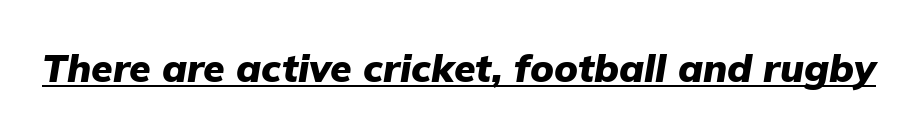
The font's italic variant was chosen for this text. Letter spacing: default. The lettering is marked with a stroke running underneath it. Bold? Absolutely — the strokes are thick and heavy. Proportional: the letters do not fall into vertical columns.
